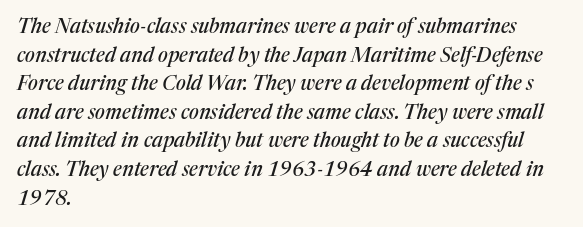
Q: Is the text italic (slanted)? A: Yes, it leans right by about 17 degrees.
Q: Is the text underlined? A: No.
Q: How is the paragraph aligned? A: Left-aligned.
Q: Is the spacing between letters normal or unusually wide? A: Normal.
Q: Is the spacing between lines tight, normal or loose? A: Normal.
